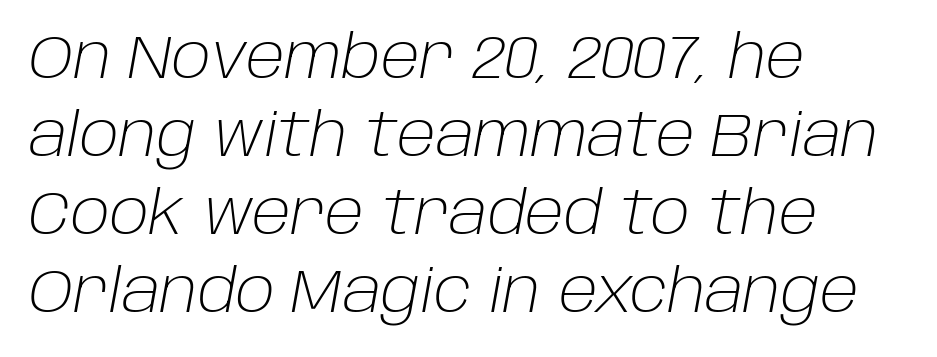
The image shows 61 px light type, italic (leaning right); set left-aligned, normal line spacing (1.28x), normal letter spacing, not underlined; low stroke contrast and a large x-height.
